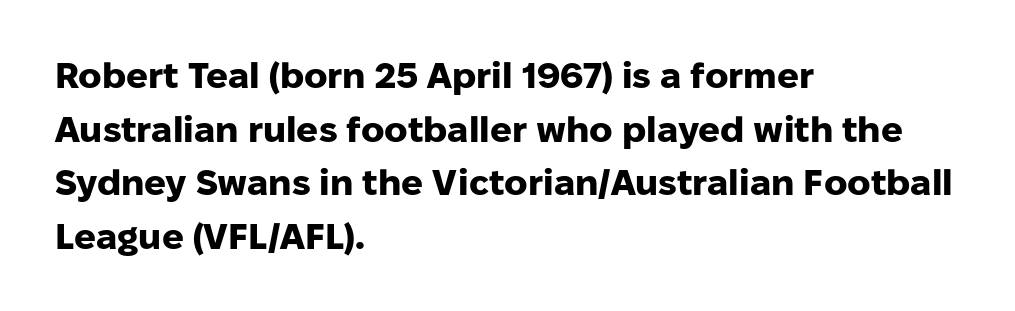
Q: Is the text bold? A: Yes.
Q: Is the text italic (slanted)? A: No, it is upright.
Q: Is the typeface a serif or a sans-serif typeface? A: Sans-serif.
Q: Is the text underlined? A: No.
Q: How is the paragraph aligned? A: Left-aligned.
Q: Is the spacing between letters normal or unusually wide? A: Normal.
Q: Is the spacing between lines tight, normal or loose? A: Normal.
Q: Width (condensed, normal, or wide)? A: Normal.
Q: Stroke contrast? A: Low.
Q: x-height? A: Medium.
Q: Monospaced? A: No.
